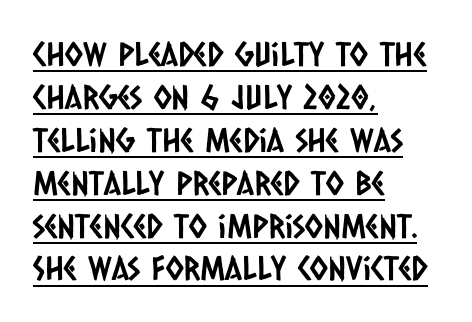
The image shows 33 px condensed sans-serif type; set left-aligned, normal line spacing (1.3x), normal letter spacing, underlined; low stroke contrast and a large x-height.
